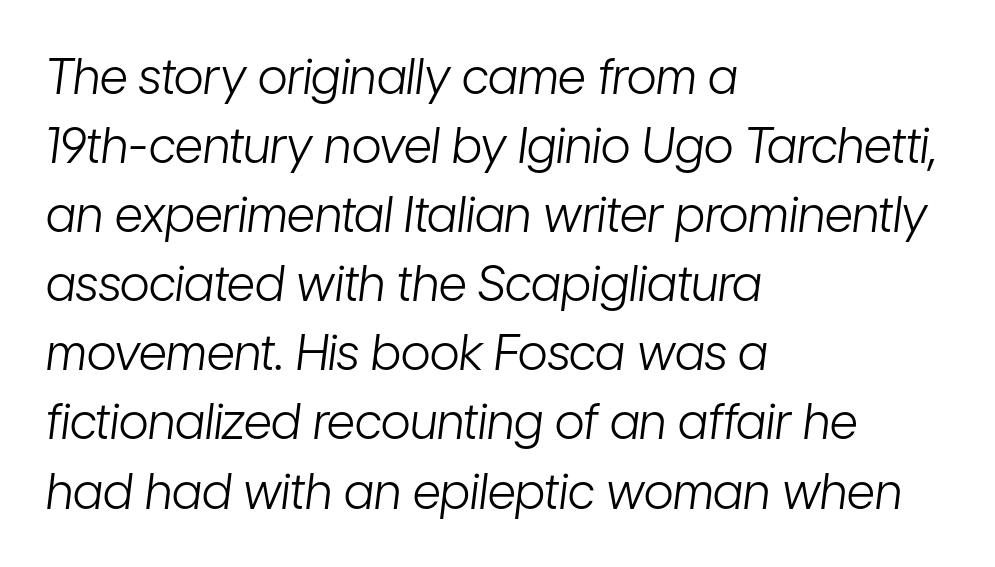
The image shows 49 px light, condensed type, italic (leaning right); set left-aligned, normal line spacing (1.41x), normal letter spacing, not underlined; low stroke contrast and a medium x-height.
